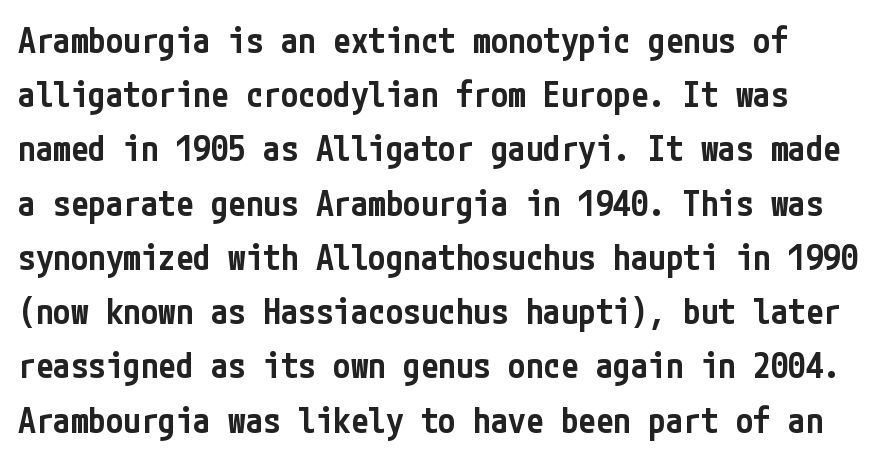
{"serif": "no", "italic": "no", "bold": "semi", "weight": "semibold", "width": "condensed", "stroke_contrast": "low", "x_height": "medium", "underline": "no", "line_spacing": "normal", "line_spacing_ratio": 1.55, "letter_spacing": "normal", "letter_spacing_em": 0.0, "glyph_px": 35}
